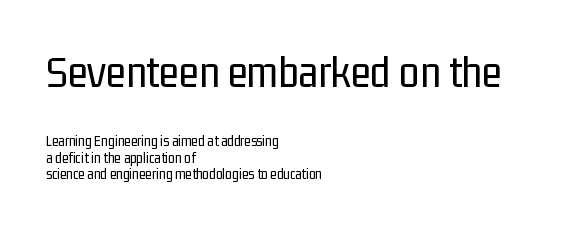
The image shows 46 px regular-weight, condensed sans-serif type, upright; set left-aligned, tight line spacing (1.08x), normal letter spacing, not underlined; the first (top) block is 3.07x larger; low stroke contrast and a medium x-height.
